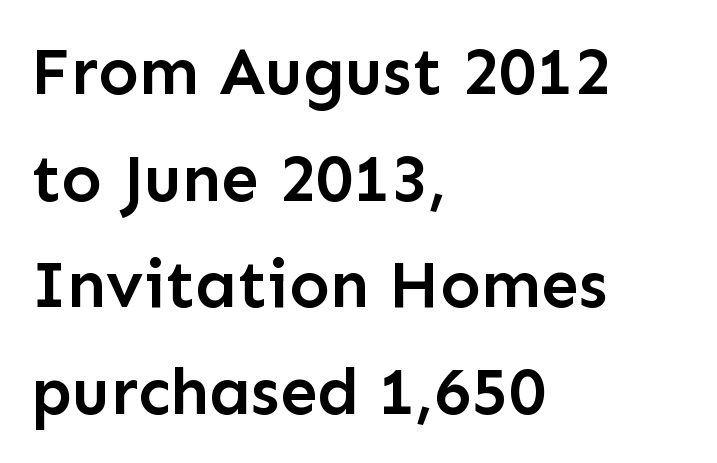
I'd call this a sans setting — the letters go barefoot. Vertically, the passage feels balanced, rows spaced as you'd expect. Notice the strokes are somewhat thickened but not fully heavy: this is a semibold. Where is the straight margin? On the left. Here the glyphs are tracked normally, forming tight word shapes.
